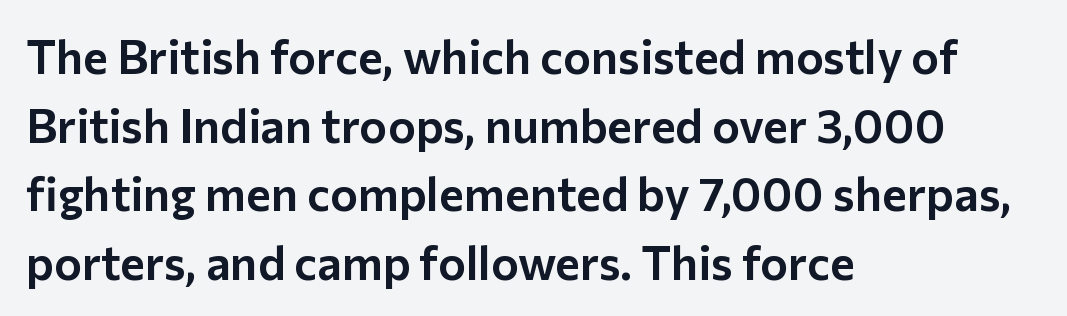
The image shows 47 px sans-serif type, upright; set left-aligned, normal line spacing (1.46x), normal letter spacing, not underlined; low stroke contrast and a medium x-height.
